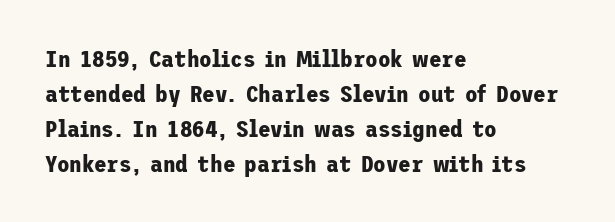
{"italic": "no", "bold": "yes", "underline": "no", "align": "left", "line_spacing": "normal", "line_spacing_ratio": 1.52, "letter_spacing": "normal", "letter_spacing_em": 0.0, "glyph_px": 23}
